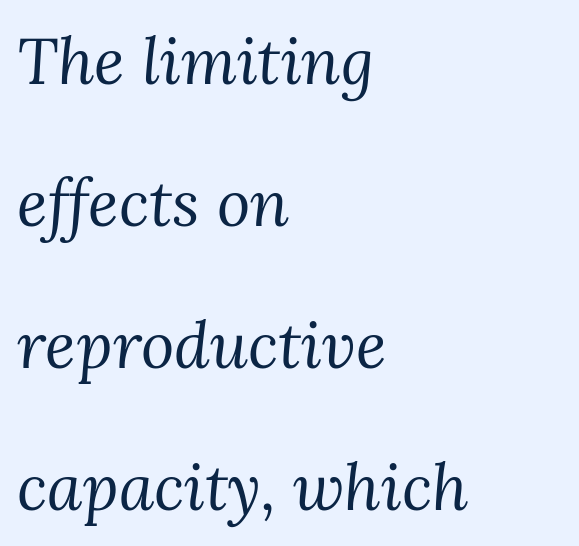
Horizontally, the lines are justified to the leading edge only. These glyphs show unthickened strokes, regular width or finer. Spacing verdict: proportional, widths tailored to each character. Examine the stroke ends and you'll spot serifs. Whoever set this chose breathing room over compactness in the vertical rhythm.
